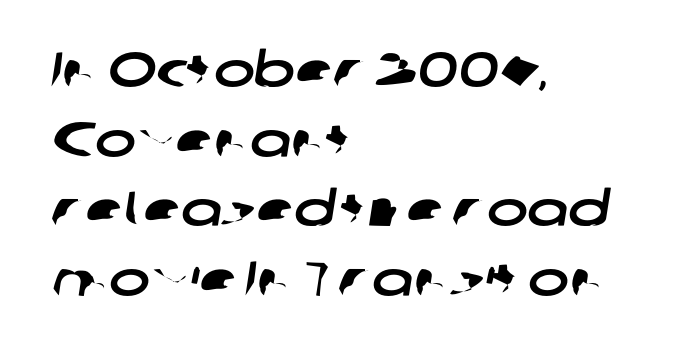
The image shows 49 px wide sans-serif type; set left-aligned, normal line spacing (1.42x), normal letter spacing, not underlined; low stroke contrast and a medium x-height.
